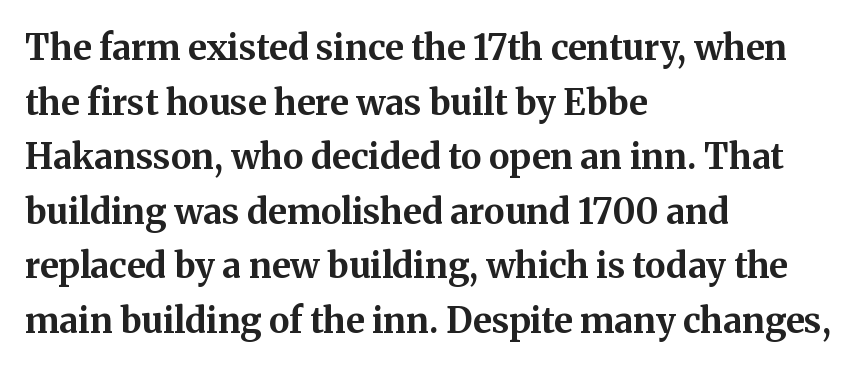
The image shows 35 px bold serif type, upright; set left-aligned, normal line spacing (1.56x), normal letter spacing, not underlined; medium stroke contrast and a medium x-height.
